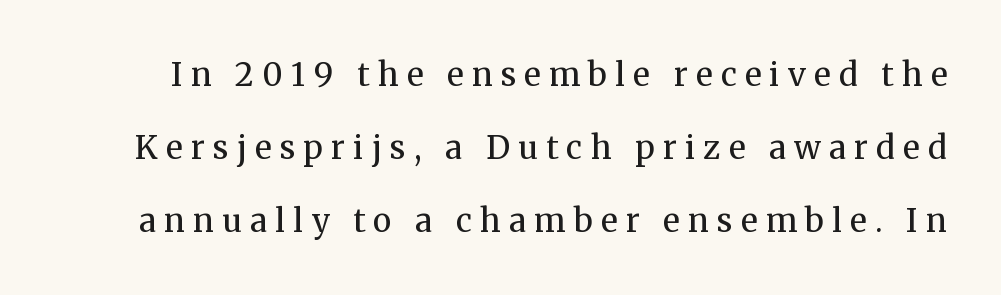
{"serif": "yes", "italic": "no", "bold": "no", "weight": "regular", "width": "normal", "stroke_contrast": "medium", "x_height": "medium", "monospaced": "no", "underline": "no", "line_spacing": "loose", "line_spacing_ratio": 2.28, "letter_spacing": "wide", "letter_spacing_em": 0.26, "glyph_px": 32}
